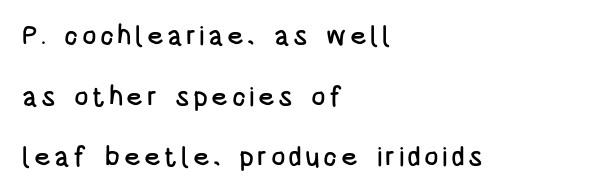
The image shows 27 px text type, upright; set left-aligned, loose line spacing (2.25x), not underlined.
